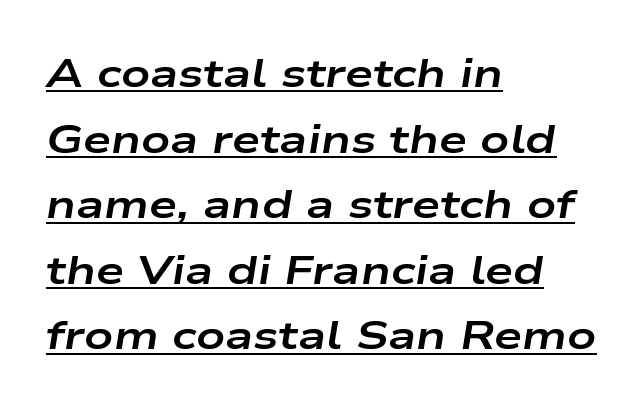
The image shows 40 px bold, wide type, italic (leaning right); set left-aligned, normal line spacing (1.64x), normal letter spacing, underlined; low stroke contrast and a medium x-height.
